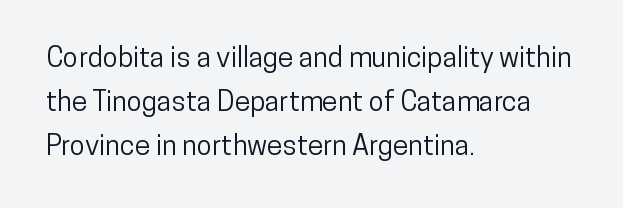
Descender tails drop into unmarked territory. Regarding leading, the lines here are spaced in the standard way. These lines are set flush left with a ragged right edge. The text was rendered using a sans face with plain stroke endings. Think of a printed novel: that variable character pitch is what you see here. How are the letters spaced? Ordinarily, with no added tracking.
